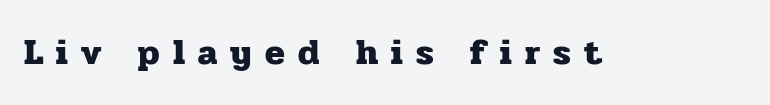
The image shows 36 px heavy serif type, upright; set unusually wide letter spacing (+0.37 em), not underlined; low stroke contrast and a medium x-height.
